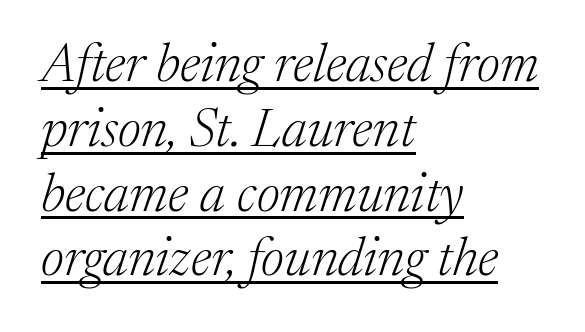
{"serif": "yes", "italic": "yes", "lean": "right", "slant_degrees": 17, "bold": "no", "weight": "light", "width": "normal", "stroke_contrast": "medium", "x_height": "medium", "monospaced": "no", "underline": "yes", "align": "left", "line_spacing_ratio": 1.2, "letter_spacing": "normal", "letter_spacing_em": 0.0, "glyph_px": 54}
